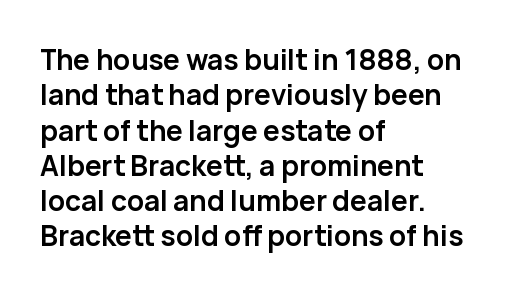
{"serif": "no", "italic": "no", "bold": "yes", "weight": "semibold", "width": "normal", "stroke_contrast": "low", "x_height": "medium", "monospaced": "no", "underline": "no", "align": "left", "line_spacing": "normal", "line_spacing_ratio": 1.26, "letter_spacing": "normal", "letter_spacing_em": 0.0, "glyph_px": 28}
